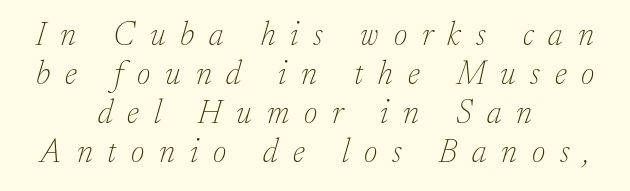
Q: Is the text bold? A: No.
Q: Is the text italic (slanted)? A: Yes, it leans right by about 17 degrees.
Q: Is the typeface a serif or a sans-serif typeface? A: Serif.
Q: Is the text underlined? A: No.
Q: How is the paragraph aligned? A: Centered.
Q: Is the spacing between letters normal or unusually wide? A: Unusually wide.
Q: Width (condensed, normal, or wide)? A: Normal.
Q: Stroke contrast? A: Low.
Q: x-height? A: Small.
Q: Monospaced? A: No.
